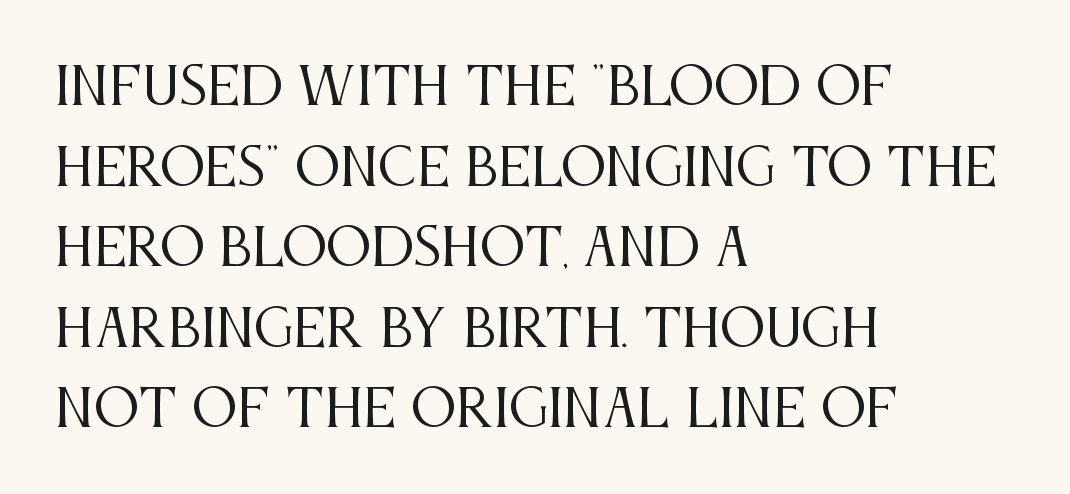
The weight tops out at a normal text grade. Quick note: interline space is typical. These lines are composed in type with serifs. Nothing unusual about the tracking: characters are spaced as the font intends. The compositor pushed each line to the left boundary.
